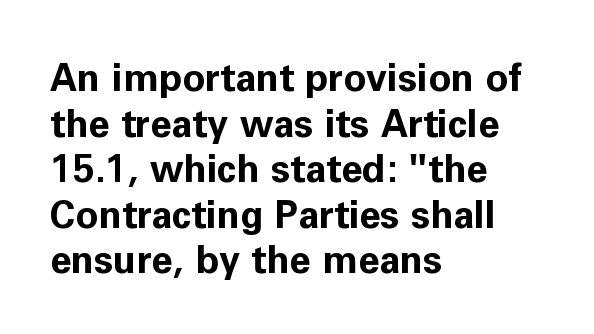
Q: Is the text bold? A: Yes.
Q: Is the text italic (slanted)? A: No, it is upright.
Q: Is the typeface a serif or a sans-serif typeface? A: Sans-serif.
Q: Is the text underlined? A: No.
Q: How is the paragraph aligned? A: Left-aligned.
Q: Is the spacing between letters normal or unusually wide? A: Normal.
Q: Width (condensed, normal, or wide)? A: Normal.
Q: Stroke contrast? A: Low.
Q: x-height? A: Medium.
Q: Monospaced? A: No.
